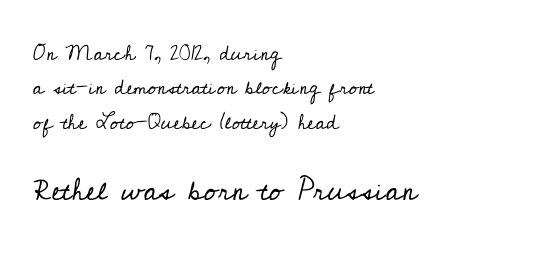
{"serif": "yes", "bold": "no", "weight": "regular", "width": "normal", "stroke_contrast": "low", "x_height": "small", "monospaced": "no", "underline": "no", "align": "left", "line_spacing": "normal", "line_spacing_ratio": 1.64, "letter_spacing": "normal", "letter_spacing_em": 0.0, "larger_block": "second", "size_ratio": 1.48, "glyph_px": 31}
